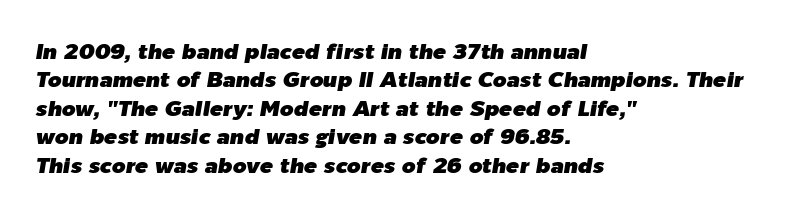
{"italic": "yes", "lean": "right", "slant_degrees": 9, "underline": "no", "align": "left", "line_spacing": "normal", "line_spacing_ratio": 1.29, "letter_spacing": "normal", "letter_spacing_em": 0.0, "glyph_px": 22}
